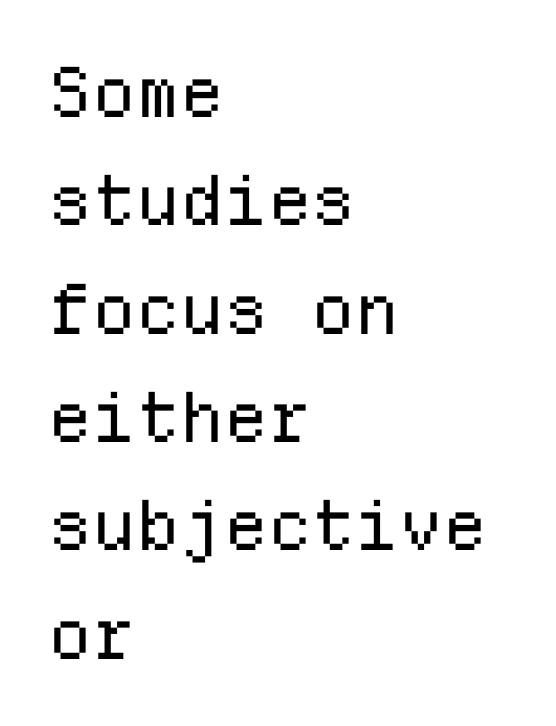
The image shows 69 px regular-weight sans-serif type, upright, monospaced; set left-aligned, normal line spacing (1.57x), normal letter spacing, not underlined; low stroke contrast and a medium x-height.
